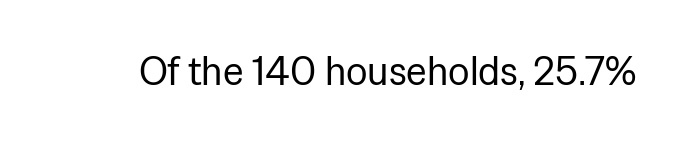
Q: Is the text bold? A: No.
Q: Is the text italic (slanted)? A: No, it is upright.
Q: Is the typeface a serif or a sans-serif typeface? A: Sans-serif.
Q: Is the text underlined? A: No.
Q: Is the spacing between letters normal or unusually wide? A: Normal.
Q: Width (condensed, normal, or wide)? A: Normal.
Q: Stroke contrast? A: Low.
Q: x-height? A: Medium.
Q: Monospaced? A: No.
